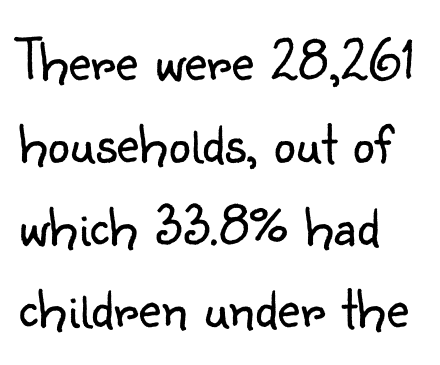
Q: Is the text bold? A: No.
Q: Is the text italic (slanted)? A: No, it is upright.
Q: Is the typeface a serif or a sans-serif typeface? A: Sans-serif.
Q: Is the text underlined? A: No.
Q: How is the paragraph aligned? A: Left-aligned.
Q: Is the spacing between letters normal or unusually wide? A: Normal.
Q: Is the spacing between lines tight, normal or loose? A: Normal.
Q: Width (condensed, normal, or wide)? A: Normal.
Q: Stroke contrast? A: Low.
Q: x-height? A: Small.
Q: Monospaced? A: No.
